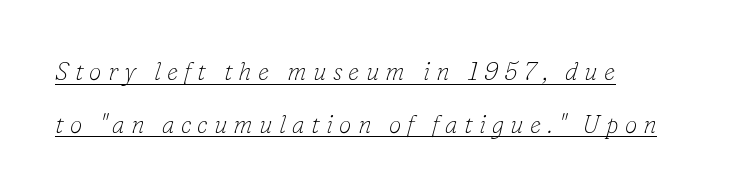
Underlining? Definitely there. The space between consecutive lines is lavish. The font is comparable to plain body text, perhaps lighter. You can tell it's italic because the verticals aren't actually vertical. Caption: expanded tracking, letters set apart.
